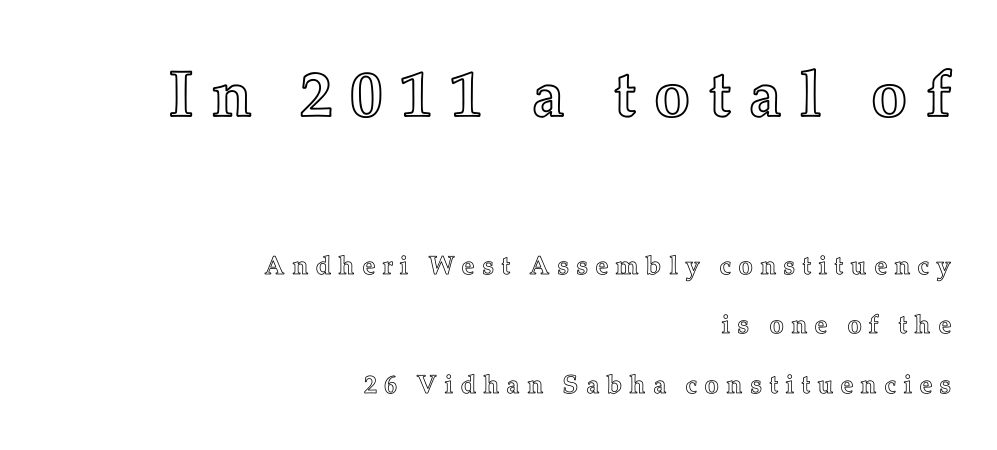
The image shows 65 px text type, upright; set right-aligned, loose line spacing (2.28x), unusually wide letter spacing (+0.27 em), not underlined; the first (top) block is 2.5x larger; a medium x-height.
